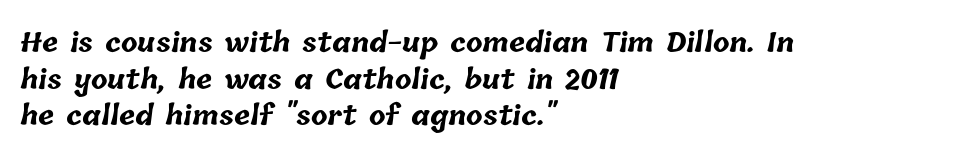
The image shows 27 px bold type; set left-aligned, normal line spacing (1.36x), normal letter spacing, not underlined.
